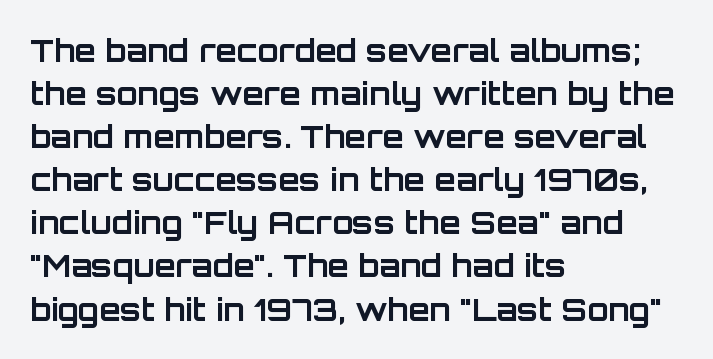
In terms of weight, the rendering is a true, heavy bold. The baseline area is clear. A normal amount of white space separates one row of letters from the next. Short note: letters normally spaced. Do the characters align in a grid? No, the font is proportional. These lines were composed using upright roman letters.
